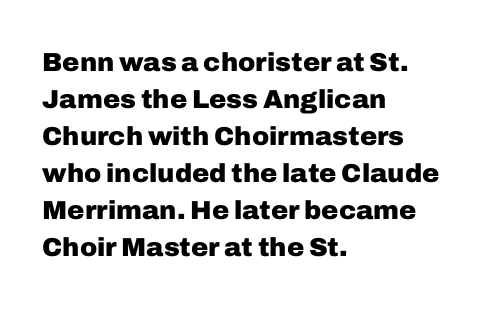
{"italic": "no", "bold": "yes", "underline": "no", "align": "left", "line_spacing": "normal", "line_spacing_ratio": 1.42, "letter_spacing": "normal", "letter_spacing_em": 0.0, "glyph_px": 26}
